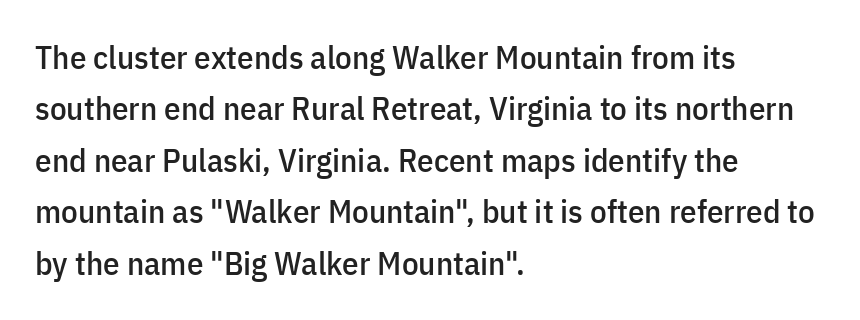
Q: Is the text italic (slanted)? A: No, it is upright.
Q: Is the typeface a serif or a sans-serif typeface? A: Sans-serif.
Q: Is the text underlined? A: No.
Q: How is the paragraph aligned? A: Left-aligned.
Q: Is the spacing between letters normal or unusually wide? A: Normal.
Q: Is the spacing between lines tight, normal or loose? A: Normal.
Q: Width (condensed, normal, or wide)? A: Condensed.
Q: Stroke contrast? A: Low.
Q: x-height? A: Medium.
Q: Monospaced? A: No.
